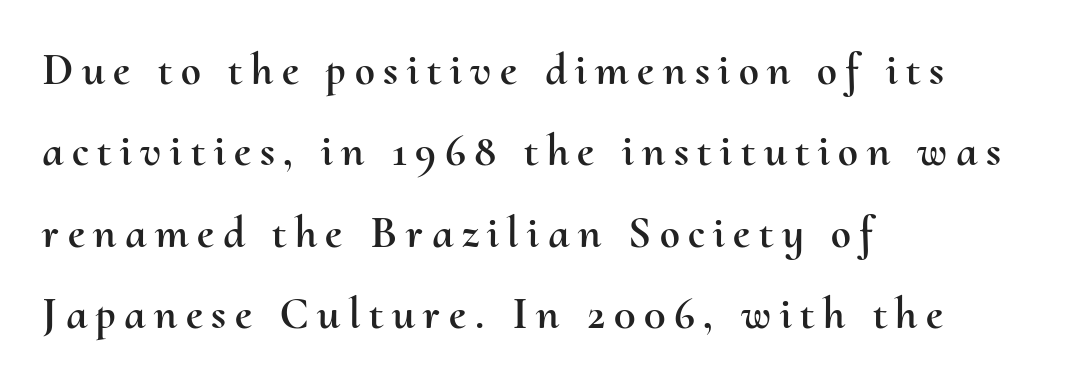
The image shows 45 px text type, upright; set left-aligned, line spacing 1.81x, not underlined; medium stroke contrast and a small x-height.
